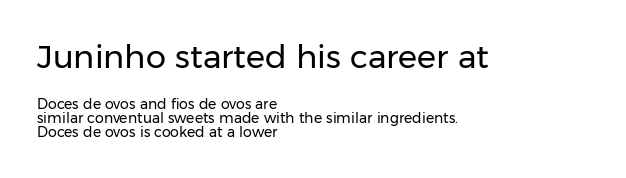
{"serif": "no", "italic": "no", "bold": "no", "weight": "regular", "width": "normal", "stroke_contrast": "low", "x_height": "medium", "monospaced": "no", "underline": "no", "align": "left", "line_spacing": "tight", "line_spacing_ratio": 1.0, "letter_spacing": "normal", "letter_spacing_em": 0.0, "larger_block": "first", "size_ratio": 2.29, "glyph_px": 32}
